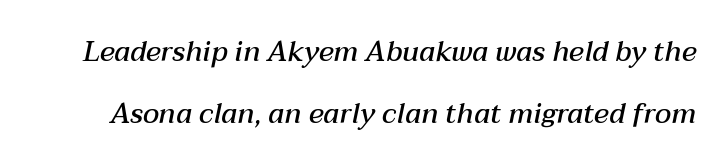
Q: Is the text bold? A: Semi-bold.
Q: Is the text italic (slanted)? A: Yes, it leans right by about 12 degrees.
Q: Is the text underlined? A: No.
Q: Is the spacing between letters normal or unusually wide? A: Normal.
Q: Is the spacing between lines tight, normal or loose? A: Loose.
Q: Width (condensed, normal, or wide)? A: Normal.
Q: Stroke contrast? A: Medium.
Q: x-height? A: Medium.
Q: Monospaced? A: No.
